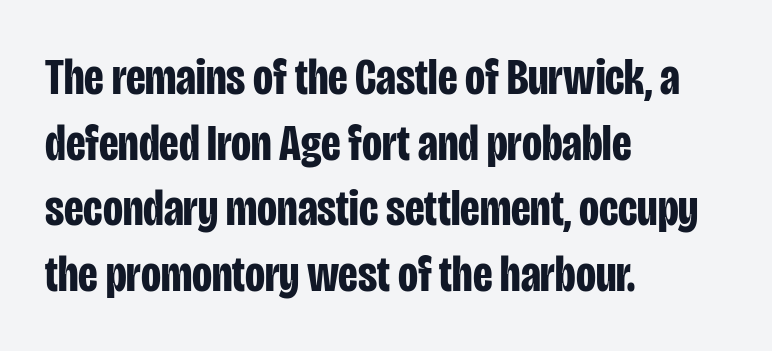
The paragraph has a hard left edge and a soft right edge. Vertical spacing — default. Stroke thickness is high; the sample reads as a true bold. Every character sits straight up, as roman type does. Compared with typical body copy, the letter spacing here is the same. Spacing verdict: proportional, widths tailored to each character.
